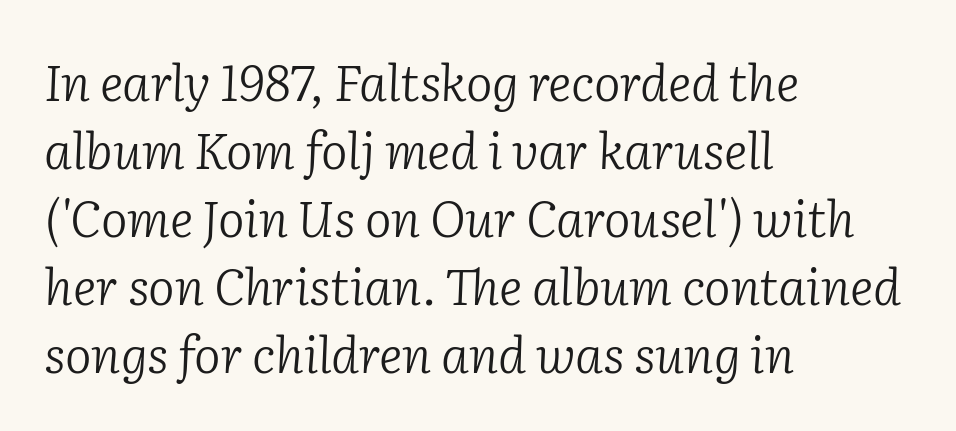
Q: Is the text bold? A: No.
Q: Is the text italic (slanted)? A: Yes, it leans right by about 2 degrees.
Q: Is the typeface a serif or a sans-serif typeface? A: Serif.
Q: Is the text underlined? A: No.
Q: How is the paragraph aligned? A: Left-aligned.
Q: Is the spacing between letters normal or unusually wide? A: Normal.
Q: Is the spacing between lines tight, normal or loose? A: Normal.
Q: Width (condensed, normal, or wide)? A: Normal.
Q: Stroke contrast? A: Low.
Q: x-height? A: Medium.
Q: Monospaced? A: No.
